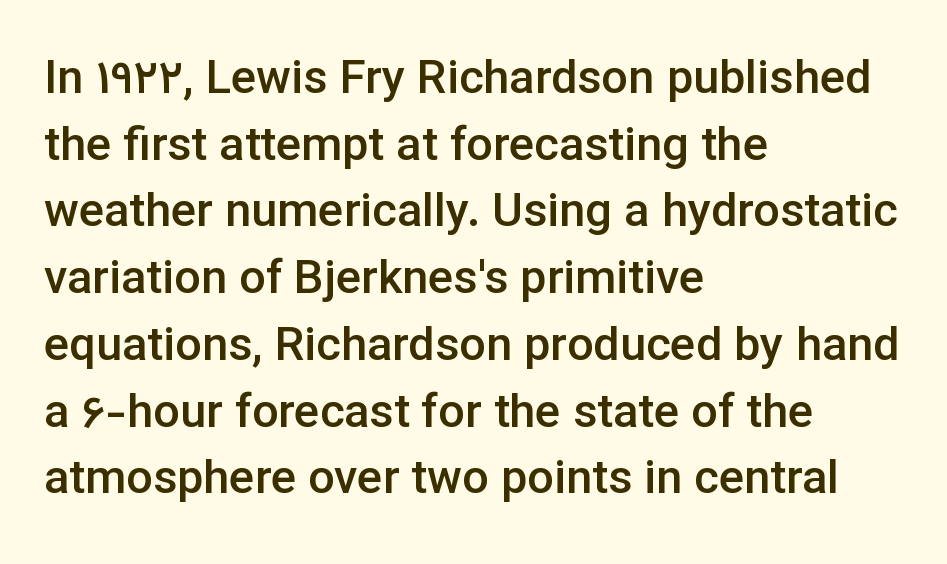
The lettering holds an erect, upright posture throughout. You could call the tracking neutral — neither tight nor loose. Which margin do the lines hug? The left one — the right edge is uneven. Quick note: interline space is typical.
